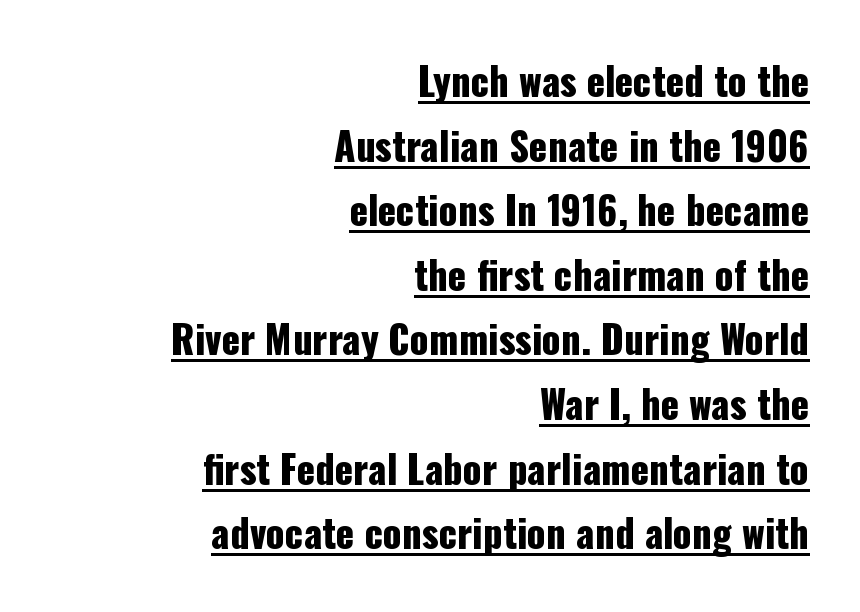
Baseline-to-baseline distance is the conventional proportion of letter height. Style check: upright. Each line of the rendering has a horizontal stroke beneath the glyphs. You could not count columns in this text — the font is proportionally spaced.
